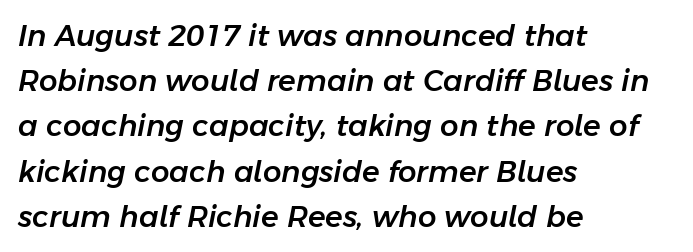
{"italic": "yes", "lean": "right", "slant_degrees": 11, "width": "normal", "stroke_contrast": "low", "x_height": "medium", "monospaced": "no", "underline": "no", "align": "left", "line_spacing": "normal", "line_spacing_ratio": 1.56, "letter_spacing": "normal", "letter_spacing_em": 0.0, "glyph_px": 29}
